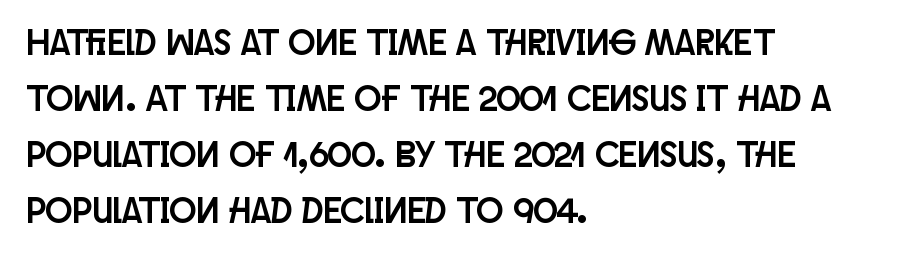
Vertically, the passage feels balanced, rows spaced as you'd expect. The typeface chosen for these lines omits serifs. The string is rendered with underlining switched off. These lines were composed using upright roman letters.
